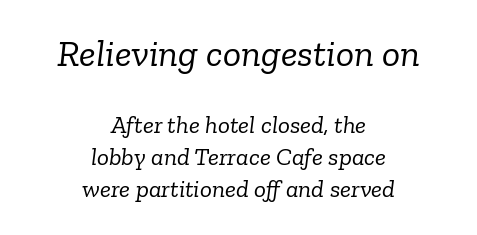
The passage is arranged like a title page — every line centered. Rows of type keep a routine distance in the vertical direction. Unbolded letterforms with no extra heft. Top chunk: large. Bottom chunk: small. The passage shown is typeset with a serif family.
